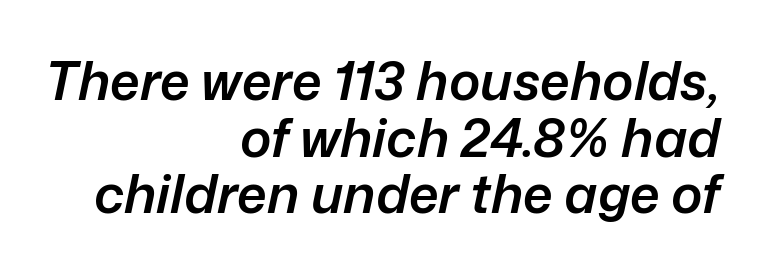
The specimen omits any rule beneath the text block's lines. Compared with an ordinary text face, these strokes are moderately heavier — a semibold. Spacing between characters is what you'd get straight out of the box. The rendering uses natural spacing where letterforms have individual widths. A typesetter would call this leading minimal, almost set solid. Posture: slanted.
